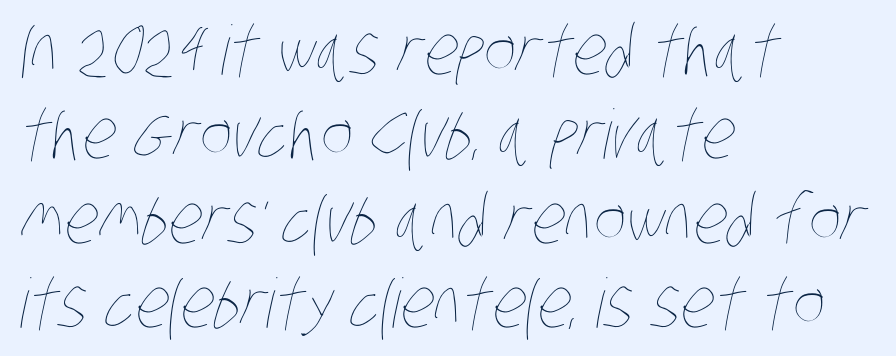
The zone under the glyphs is completely vacant. In CSS terms this would be text-align: left. You could call the tracking neutral — neither tight nor loose. Think standard paragraph weight, or any step lighter than that. Note the varied advance widths — an 'i' is clearly narrower than an 'm'.
